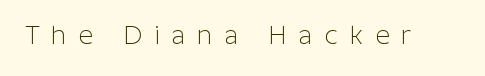
Q: Is the text bold? A: No.
Q: Is the text italic (slanted)? A: No, it is upright.
Q: Is the text underlined? A: No.
Q: Is the spacing between letters normal or unusually wide? A: Unusually wide.
